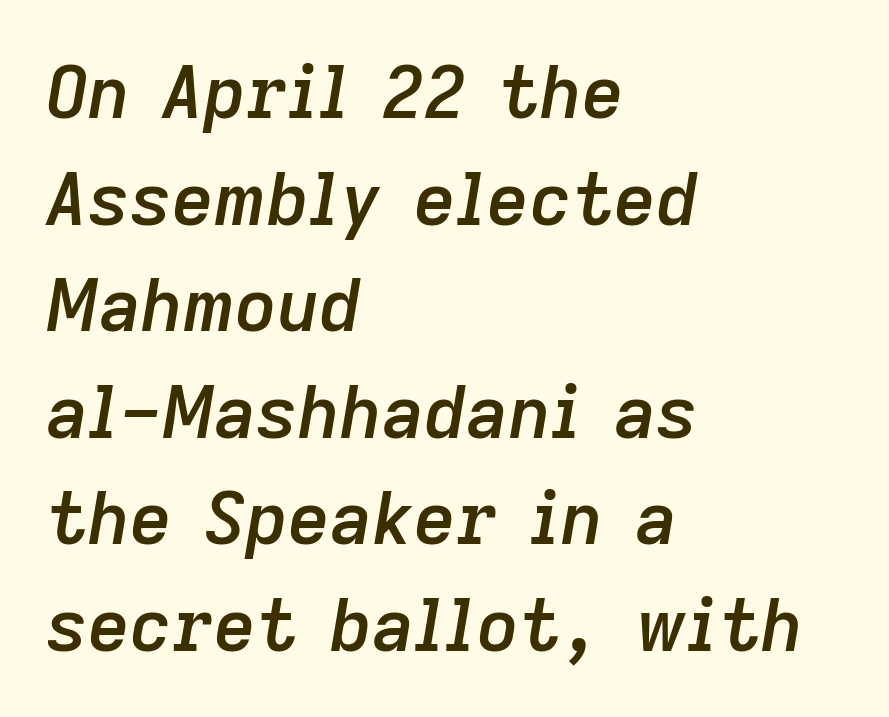
{"italic": "yes", "lean": "right", "slant_degrees": 9, "bold": "semi", "weight": "semibold", "width": "normal", "stroke_contrast": "low", "x_height": "medium", "monospaced": "no", "underline": "no", "align": "left", "line_spacing": "normal", "line_spacing_ratio": 1.46, "letter_spacing": "normal", "letter_spacing_em": 0.0, "glyph_px": 73}
